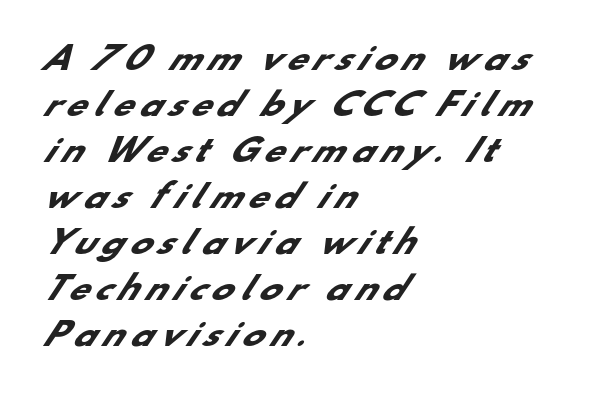
The image shows 32 px heavy sans-serif type; set left-aligned, normal line spacing (1.44x), unusually wide letter spacing (+0.2 em), not underlined; low stroke contrast and a small x-height.
